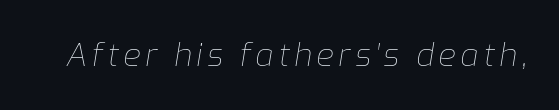
The image shows 32 px thin type, italic (leaning right); set not underlined; low stroke contrast and a medium x-height.
